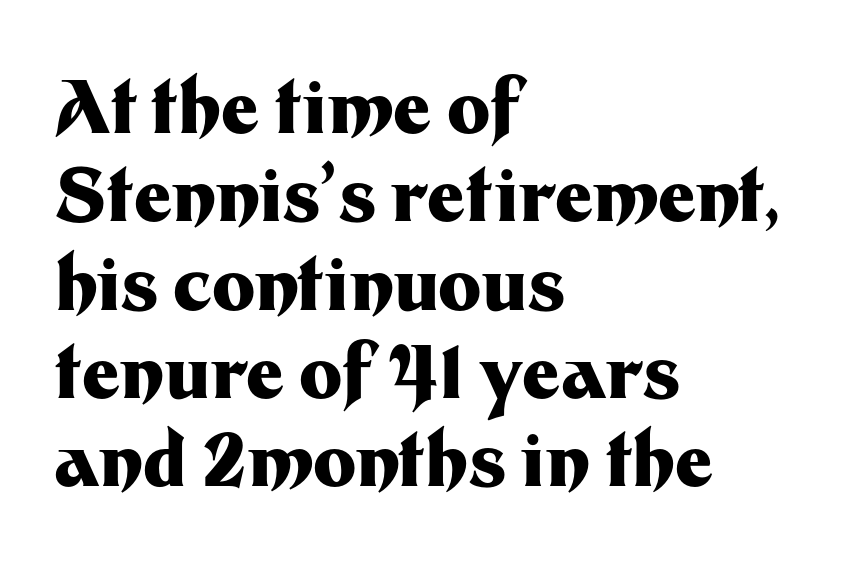
Strokes here are thick enough to call this a true bold. These lines are composed in type without serifs. The line texture is even and compact thanks to regular tracking. Italic? Not at all — the glyphs are vertical.
